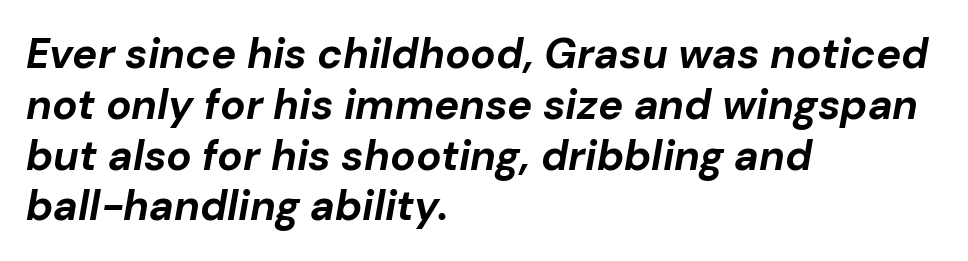
Clear beneath every line of the passage. Each line starts at the same left margin while the right side varies. The rendering uses natural spacing where letterforms have individual widths. Summary of weight: heavy, a full bold. In terms of posture, this sample is oblique.
